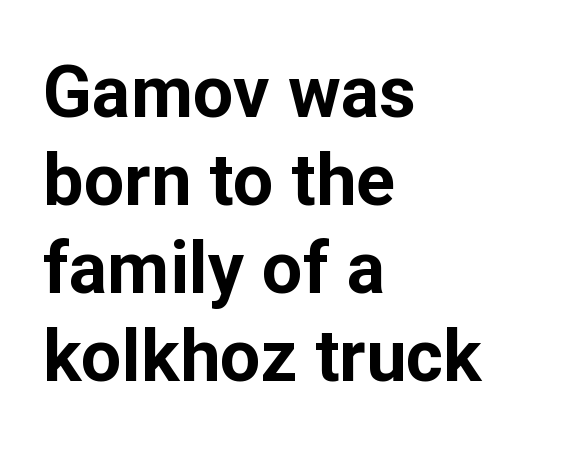
{"serif": "no", "italic": "no", "bold": "yes", "weight": "bold", "width": "normal", "stroke_contrast": "low", "x_height": "medium", "monospaced": "no", "underline": "no", "align": "left", "line_spacing_ratio": 1.22, "letter_spacing": "normal", "letter_spacing_em": 0.0, "glyph_px": 72}
